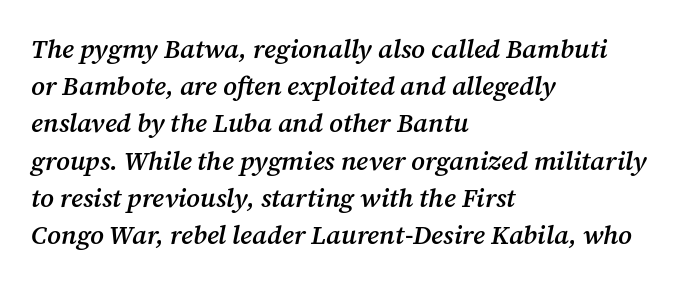
Q: Is the text bold? A: Semi-bold.
Q: Is the text italic (slanted)? A: Yes, it leans right by about 12 degrees.
Q: Is the text underlined? A: No.
Q: How is the paragraph aligned? A: Left-aligned.
Q: Is the spacing between letters normal or unusually wide? A: Normal.
Q: Is the spacing between lines tight, normal or loose? A: Normal.
